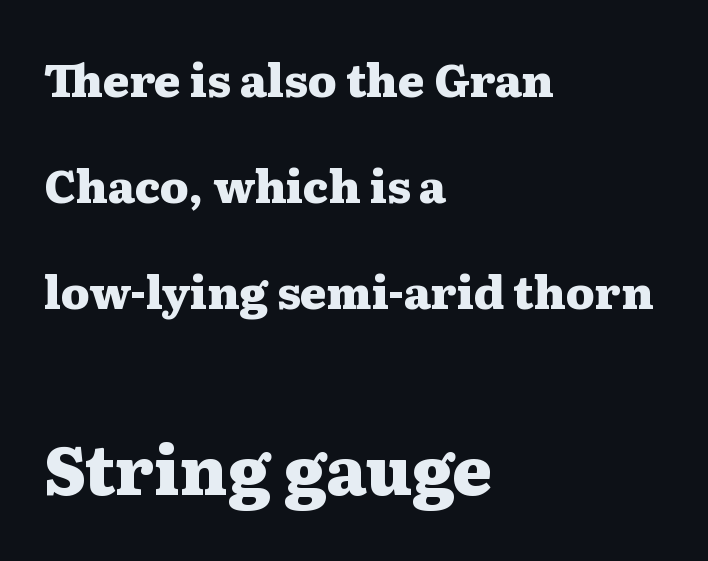
The image shows 67 px heavy, wide serif type, upright; set left-aligned, loose line spacing (2.36x), normal letter spacing, not underlined; the second (bottom) block is 1.49x larger; medium stroke contrast and a medium x-height.
